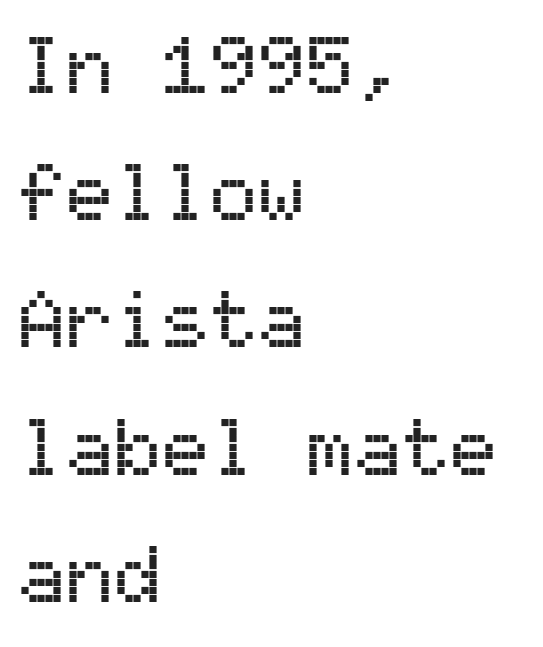
Q: Is the text italic (slanted)? A: No, it is upright.
Q: Is the typeface a serif or a sans-serif typeface? A: Sans-serif.
Q: Is the text underlined? A: No.
Q: How is the paragraph aligned? A: Left-aligned.
Q: Is the spacing between letters normal or unusually wide? A: Normal.
Q: Is the spacing between lines tight, normal or loose? A: Normal.
Q: Width (condensed, normal, or wide)? A: Normal.
Q: Stroke contrast? A: Medium.
Q: x-height? A: Medium.
Q: Monospaced? A: Yes.
